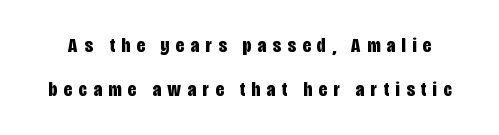
{"italic": "no", "bold": "yes", "underline": "no", "line_spacing": "loose", "line_spacing_ratio": 2.1, "letter_spacing": "wide", "letter_spacing_em": 0.31, "glyph_px": 21}
